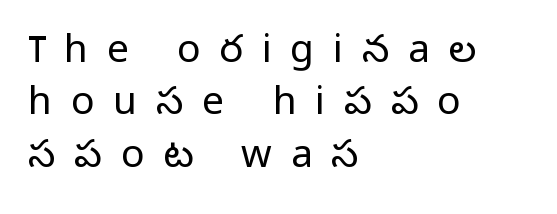
Varying glyph widths throughout — classic text-font behaviour. The type sits square on the baseline with zero lean. A bare baseline throughout the passage. Inter-character spacing is expanded well beyond the font's built-in metrics.
